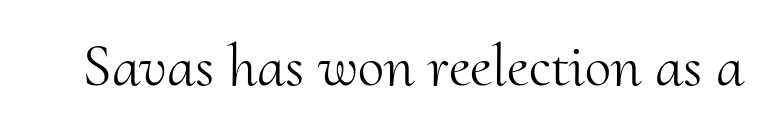
The image shows 60 px light serif type, upright; set normal letter spacing, not underlined; medium stroke contrast and a small x-height.
